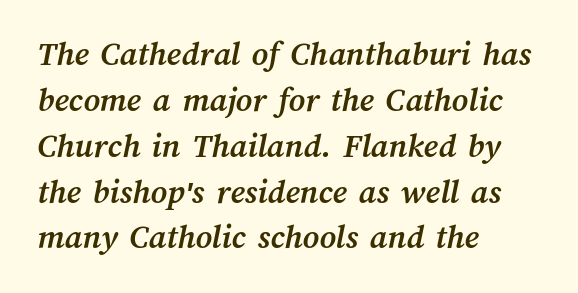
The image shows 35 px semibold type; set left-aligned, normal line spacing (1.31x), normal letter spacing, not underlined; medium stroke contrast and a medium x-height.
